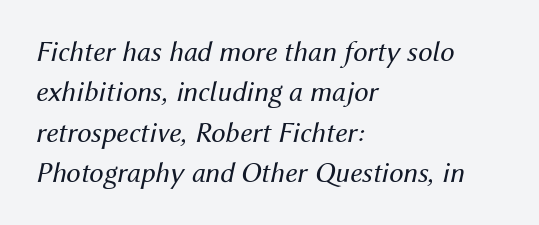
The type is set solid horizontally, with unmodified tracking. These lines sit exactly where default settings would place them. Posture: slanted. No letter is thick-stroked: the sample isn't bold. Think of a printed novel: that variable character pitch is what you see here.
